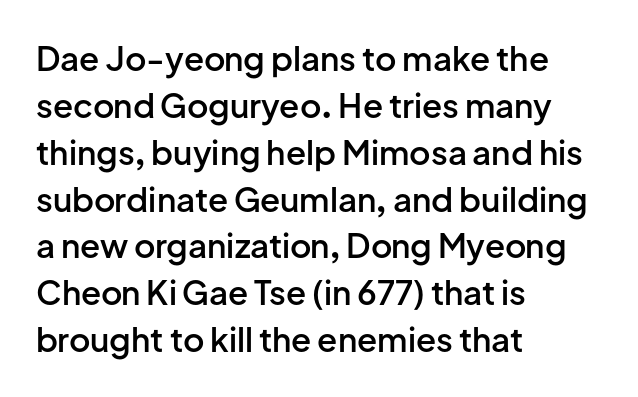
The image shows 33 px semibold sans-serif type, upright; set left-aligned, normal line spacing (1.42x), normal letter spacing, not underlined; low stroke contrast and a medium x-height.
